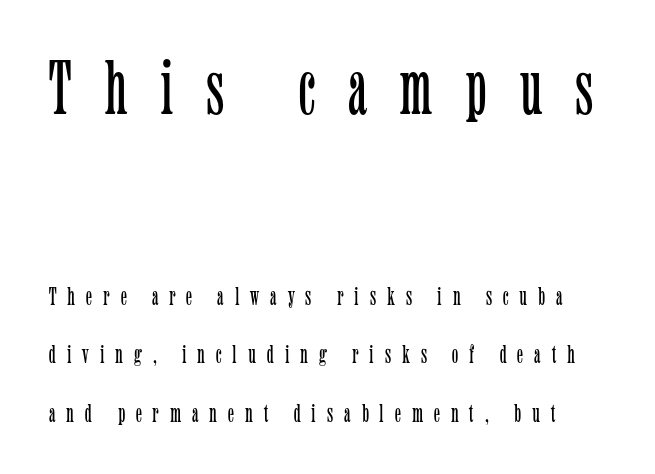
The image shows 77 px light, condensed serif type, upright; set loose line spacing (2.24x), unusually wide letter spacing (+0.42 em), not underlined; the first (top) block is 2.96x larger; low stroke contrast and a medium x-height.
